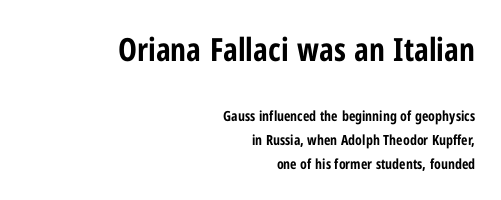
The image shows 32 px bold, condensed sans-serif type, upright; set right-aligned, normal line spacing (1.7x), normal letter spacing, not underlined; the first (top) block is 2.29x larger; low stroke contrast and a medium x-height.
